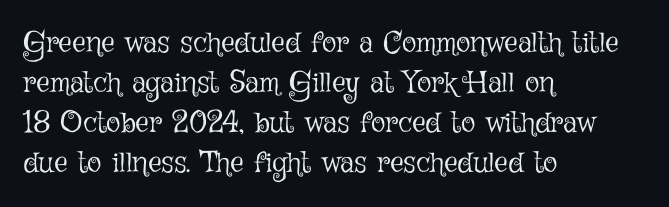
Q: Is the text bold? A: No.
Q: Is the text italic (slanted)? A: No, it is upright.
Q: Is the text underlined? A: No.
Q: How is the paragraph aligned? A: Left-aligned.
Q: Is the spacing between letters normal or unusually wide? A: Normal.
Q: Is the spacing between lines tight, normal or loose? A: Normal.
Q: Width (condensed, normal, or wide)? A: Normal.
Q: Stroke contrast? A: Low.
Q: x-height? A: Medium.
Q: Monospaced? A: No.
